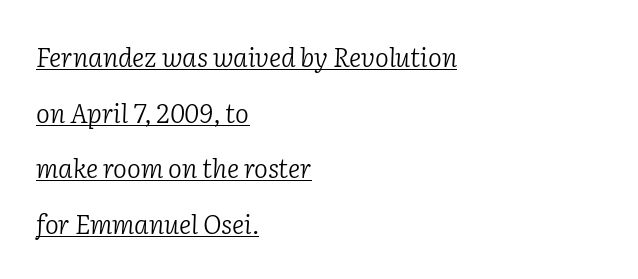
{"italic": "yes", "lean": "right", "slant_degrees": 2, "bold": "no", "underline": "yes", "align": "left", "line_spacing": "loose", "line_spacing_ratio": 2.14, "letter_spacing": "normal", "letter_spacing_em": 0.0, "glyph_px": 26}
